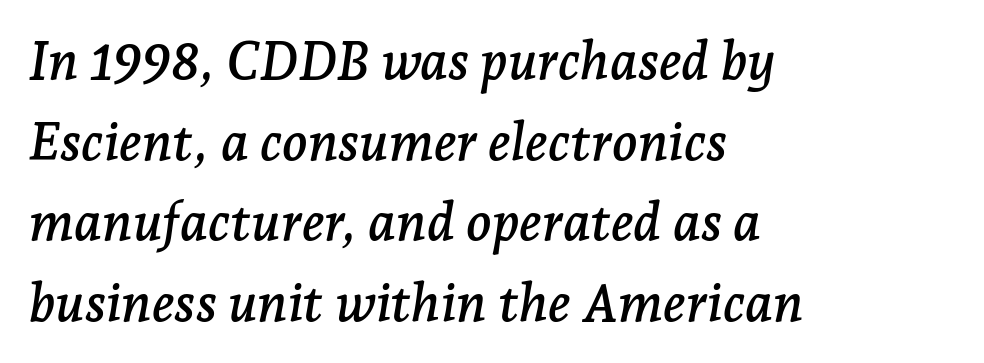
The rag falls on the right side of this text block. Regarding leading, the lines here are spaced in the standard way. Rendered with sloped, italic letterforms. This rendering leaves character spacing at its baseline value. Unlike a clean sans, this face finishes its strokes with serifs. No word sits above an underline.
